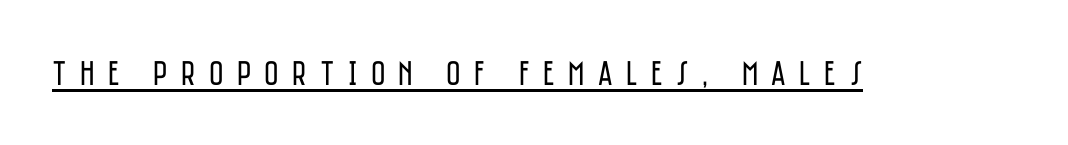
The image shows 35 px regular-weight, condensed sans-serif type, upright; set unusually wide letter spacing (+0.38 em), underlined; low stroke contrast and a large x-height.
